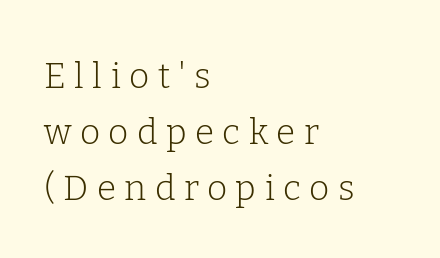
Here the glyphs are tracked loosely, breaking word shapes into spaced letters. Line beginnings align vertically; line endings do not. Serif or sans? Serif — the stroke terminals have little feet. No chunkiness to these letters — they're not bold. The passage shown is typed in a proportional face where columns would drift.
